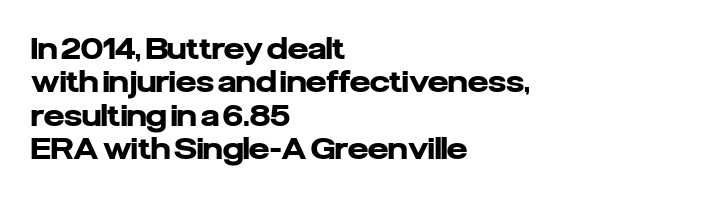
{"serif": "no", "italic": "no", "bold": "yes", "weight": "heavy", "width": "normal", "stroke_contrast": "low", "x_height": "medium", "monospaced": "no", "underline": "no", "align": "left", "line_spacing": "tight", "line_spacing_ratio": 1.15, "letter_spacing": "normal", "letter_spacing_em": 0.0, "glyph_px": 29}
